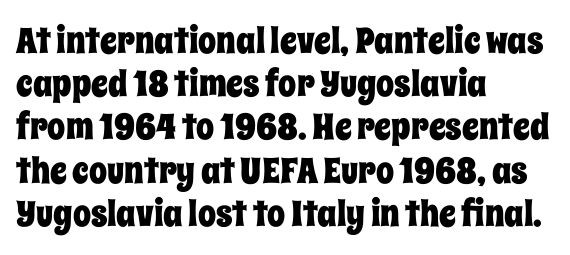
The image shows 36 px condensed type, upright; set left-aligned, line spacing 1.2x, normal letter spacing, not underlined; low stroke contrast and a large x-height.
